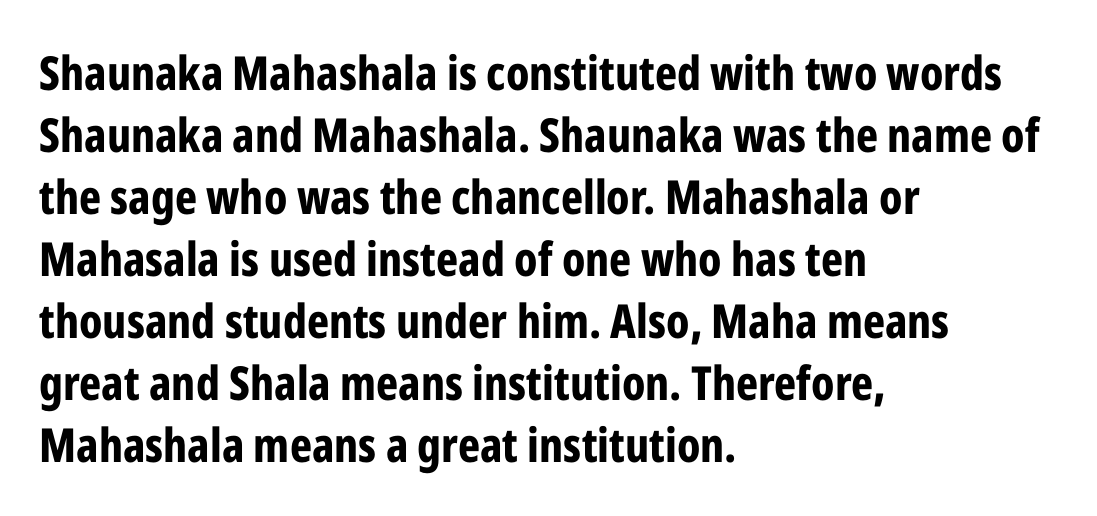
Nothing unusual about the tracking: characters are spaced as the font intends. The face used here has the dense, thick strokes of a bold. Short and long lines alike share a common starting point at left. These lines are rendered in a variable-pitch font. Regular leading.
